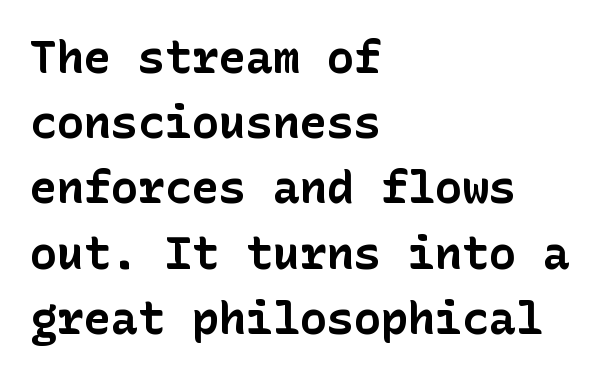
Ascenders rise straight up at ninety degrees. Look at the bottom of the vertical strokes: they stop flat, with no serifs. No extra tracking has been applied to these lines. What's the leading like? Ordinary, nothing unusual. Every letter is thick-stroked: bold, no question. Notice how the passage keeps a crisp vertical edge on the left only.
